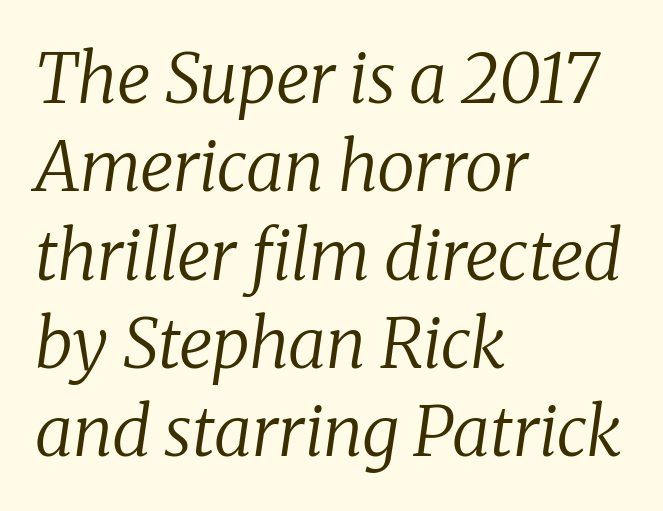
The image shows 69 px regular-weight serif type, italic (leaning right); set left-aligned, normal line spacing (1.28x), normal letter spacing, not underlined; low stroke contrast and a medium x-height.
